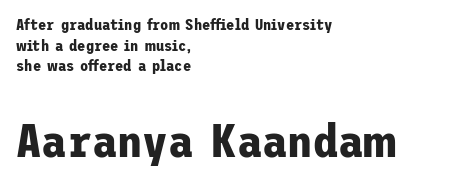
The passage shown stacks its lines at a standard gap. Chunky letters — that's bold for sure. Type without underlining. Is the letter spacing exaggerated? No — it looks like the ordinary default. If you squint, the bottom block still reads clearly — it's the larger of the two.
